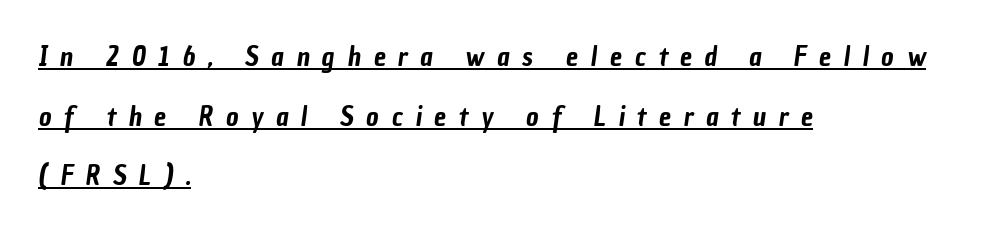
The image shows 27 px text type; set left-aligned, loose line spacing (2.21x), unusually wide letter spacing (+0.47 em), underlined.
